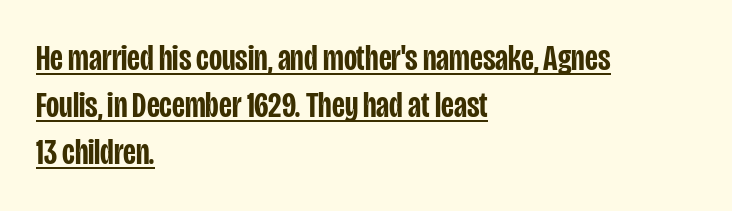
The image shows 36 px semibold, condensed sans-serif type, upright; set left-aligned, normal line spacing (1.31x), normal letter spacing, underlined; low stroke contrast and a large x-height.
